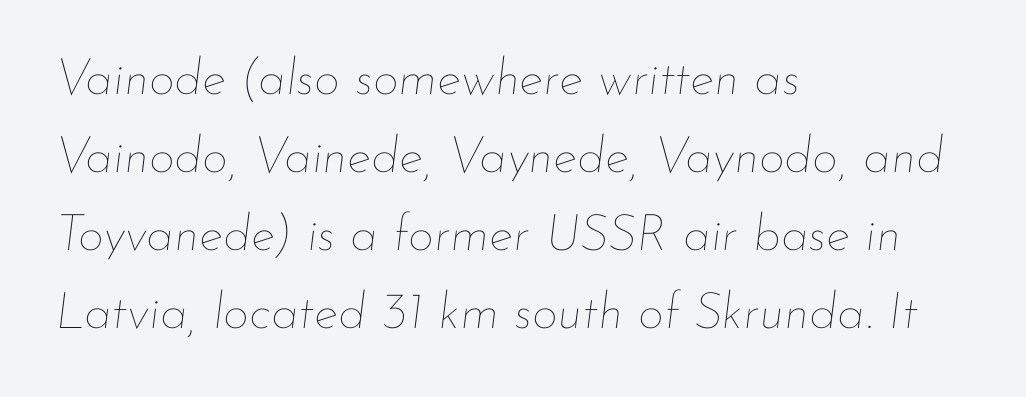
The image shows 51 px thin type, italic (leaning right); set left-aligned, normal line spacing (1.53x), normal letter spacing, not underlined; low stroke contrast and a small x-height.
